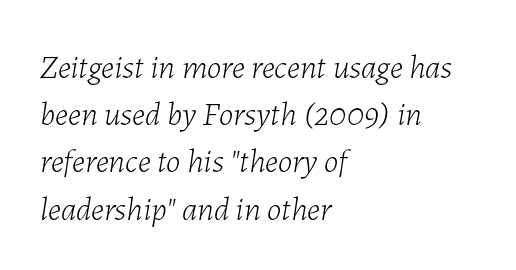
The image shows 33 px light type, italic (leaning right); set left-aligned, normal line spacing (1.43x), normal letter spacing, not underlined; low stroke contrast and a medium x-height.
